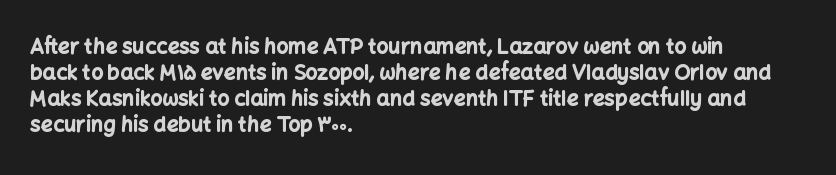
The image shows 21 px bold type, upright; set left-aligned, line spacing 1.24x, normal letter spacing, not underlined.
